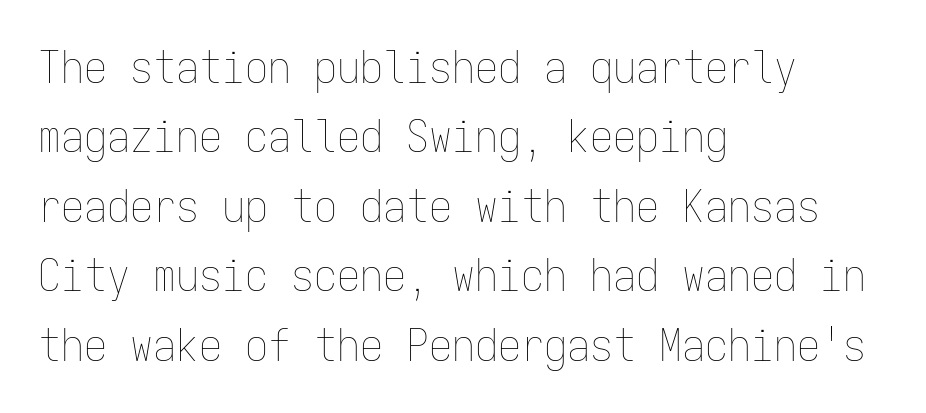
Q: Is the text bold? A: No.
Q: Is the text italic (slanted)? A: No, it is upright.
Q: Is the text underlined? A: No.
Q: How is the paragraph aligned? A: Left-aligned.
Q: Is the spacing between letters normal or unusually wide? A: Normal.
Q: Is the spacing between lines tight, normal or loose? A: Normal.
Q: Width (condensed, normal, or wide)? A: Condensed.
Q: Stroke contrast? A: Low.
Q: x-height? A: Medium.
Q: Monospaced? A: Yes.
